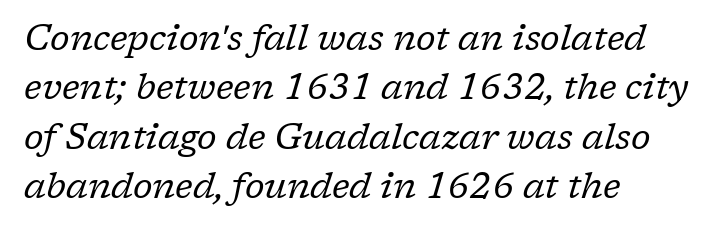
{"serif": "yes", "italic": "yes", "lean": "right", "slant_degrees": 17, "bold": "no", "weight": "regular", "width": "normal", "stroke_contrast": "low", "x_height": "medium", "monospaced": "no", "underline": "no", "align": "left", "line_spacing": "normal", "line_spacing_ratio": 1.41, "letter_spacing": "normal", "letter_spacing_em": 0.0, "glyph_px": 35}
